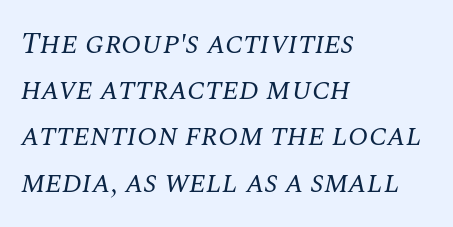
Unmarked baselines from the first word to the last. Letters have the restrained weight of plain body copy at most. Here the designer chose a conventional face with non-uniform glyph widths. You could call the tracking neutral — neither tight nor loose. Old-style or modern, the face here clearly has serifs. Compared with ordinary roman type, these characters are visibly tilted.
